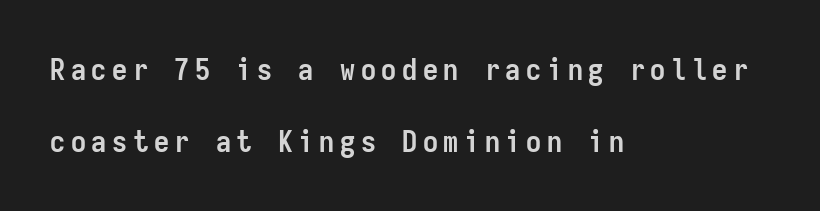
Examine the stroke ends and you'll find no serifs. Style check: upright. Clear beneath every line of the passage. Where is the straight margin? On the left. If you measured baseline to baseline, you'd find a long distance.
